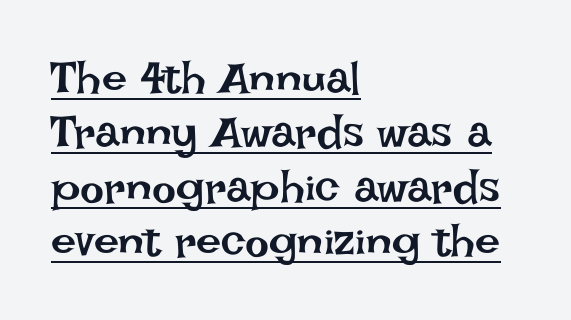
The image shows 45 px regular-weight type, upright; set left-aligned, line spacing 1.21x, normal letter spacing, underlined; low stroke contrast and a large x-height.
